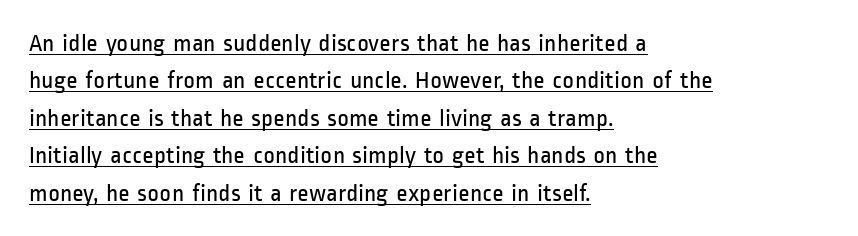
The image shows 25 px text type, upright; set left-aligned, normal line spacing (1.5x), normal letter spacing, underlined.
